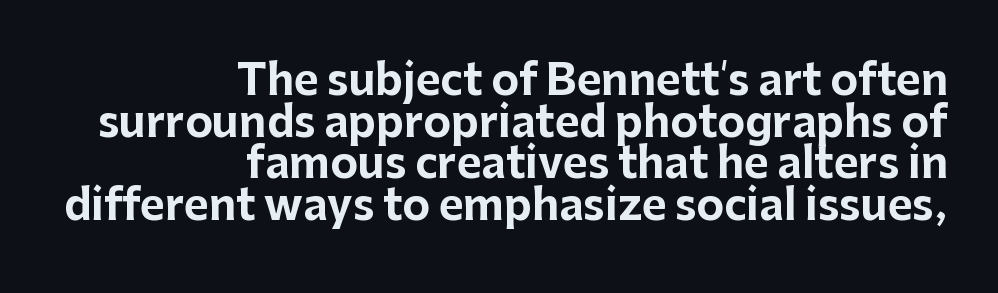
The image shows 42 px bold sans-serif type, upright; set right-aligned, tight line spacing (0.99x), normal letter spacing, not underlined; low stroke contrast and a medium x-height.
